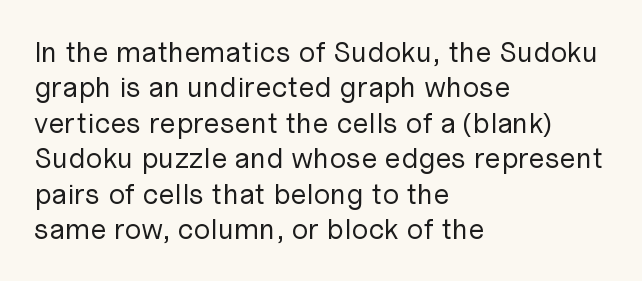
{"serif": "no", "italic": "no", "bold": "no", "weight": "regular", "width": "normal", "stroke_contrast": "low", "x_height": "medium", "monospaced": "no", "underline": "no", "align": "left", "line_spacing_ratio": 1.22, "letter_spacing": "normal", "letter_spacing_em": 0.0, "glyph_px": 29}
